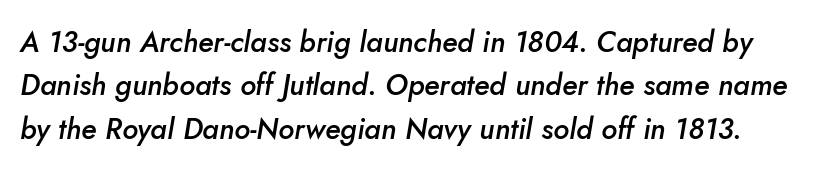
The image shows 29 px semibold type, italic (leaning right); set normal line spacing (1.5x), normal letter spacing, not underlined; low stroke contrast and a small x-height.
